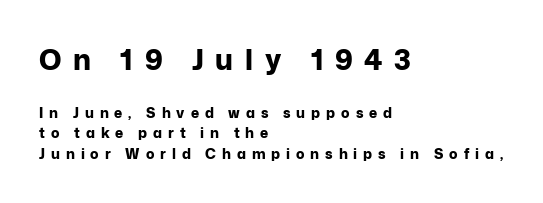
Q: Is the text bold? A: Yes.
Q: Is the text italic (slanted)? A: No, it is upright.
Q: Is the typeface a serif or a sans-serif typeface? A: Sans-serif.
Q: Is the text underlined? A: No.
Q: How is the paragraph aligned? A: Left-aligned.
Q: Is the spacing between letters normal or unusually wide? A: Unusually wide.
Q: Is the spacing between lines tight, normal or loose? A: Normal.
Q: Which block of text is set in a larger size, the first (top) or the second (bottom)? A: The first (top) one.
Q: Width (condensed, normal, or wide)? A: Normal.
Q: Stroke contrast? A: Low.
Q: x-height? A: Medium.
Q: Monospaced? A: No.
